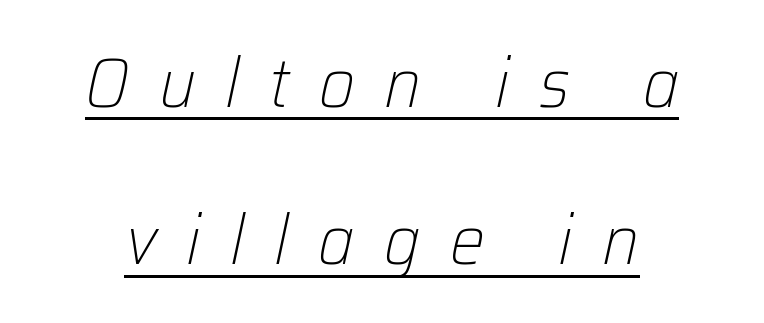
The typesetting does not lean heavy: it is not bold. Looks like regular typesetting: each glyph gets only the width it needs. Style check: oblique. The rendering positions every line midway between the sides. In terms of letterspacing, this is a distinctly airy, spread setting.
